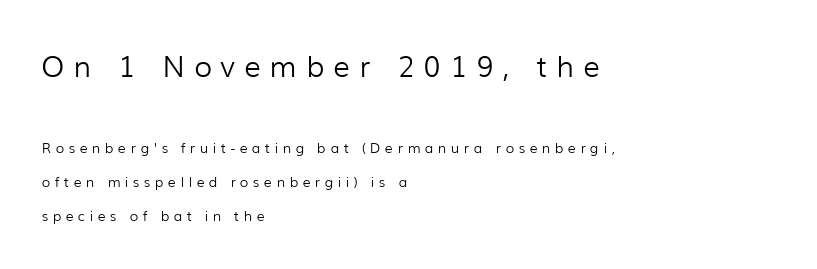
Q: Is the text bold? A: No.
Q: Is the text italic (slanted)? A: No, it is upright.
Q: Is the typeface a serif or a sans-serif typeface? A: Sans-serif.
Q: Is the text underlined? A: No.
Q: How is the paragraph aligned? A: Left-aligned.
Q: Is the spacing between letters normal or unusually wide? A: Unusually wide.
Q: Is the spacing between lines tight, normal or loose? A: Loose.
Q: Which block of text is set in a larger size, the first (top) or the second (bottom)? A: The first (top) one.
Q: Width (condensed, normal, or wide)? A: Normal.
Q: Stroke contrast? A: Low.
Q: x-height? A: Medium.
Q: Monospaced? A: No.
